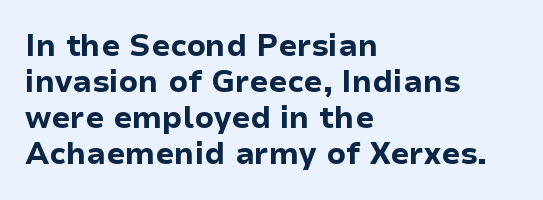
The image shows 30 px bold sans-serif type, upright; set left-aligned, line spacing 1.2x, normal letter spacing, not underlined; low stroke contrast and a medium x-height.
